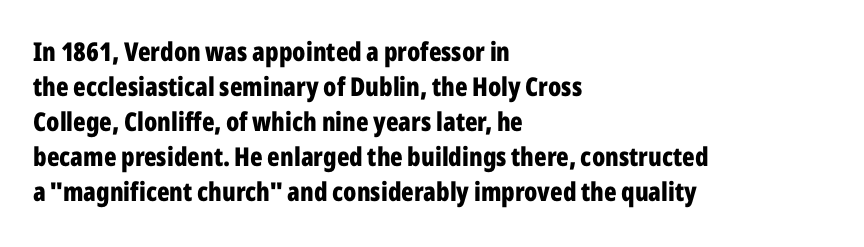
Q: Is the text bold? A: Yes.
Q: Is the text italic (slanted)? A: No, it is upright.
Q: Is the text underlined? A: No.
Q: How is the paragraph aligned? A: Left-aligned.
Q: Is the spacing between letters normal or unusually wide? A: Normal.
Q: Is the spacing between lines tight, normal or loose? A: Normal.
